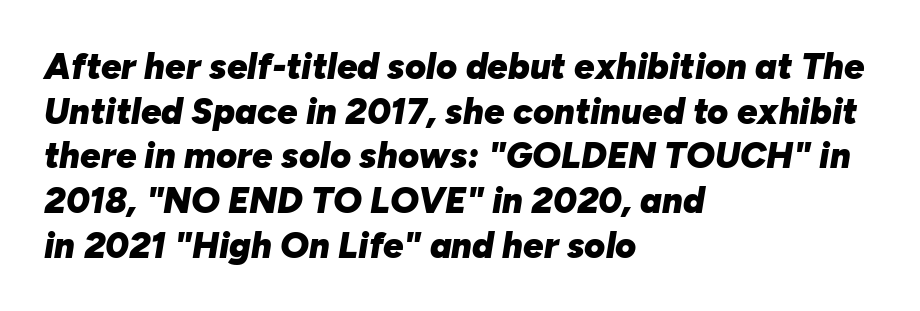
Thick stems and heavy bowls — unmistakably bold. The glyphs look as if they've been sheared to an angle. No word sits above an underline. The rendering uses natural spacing where letterforms have individual widths. Where is the straight margin? On the left. This sample uses plain, unmodified letter spacing.
